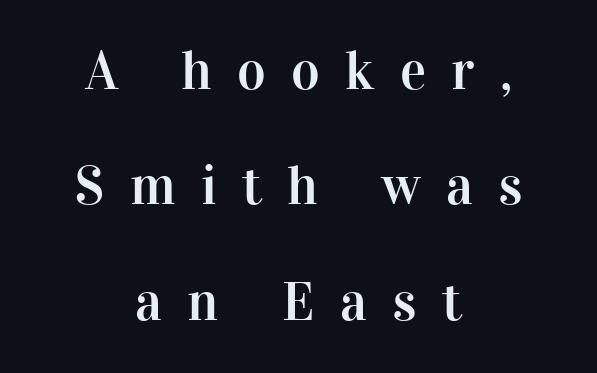
{"serif": "yes", "italic": "no", "width": "normal", "stroke_contrast": "high", "x_height": "medium", "monospaced": "no", "underline": "no", "align": "center", "line_spacing": "loose", "line_spacing_ratio": 2.1, "letter_spacing": "wide", "letter_spacing_em": 0.46, "glyph_px": 55}
